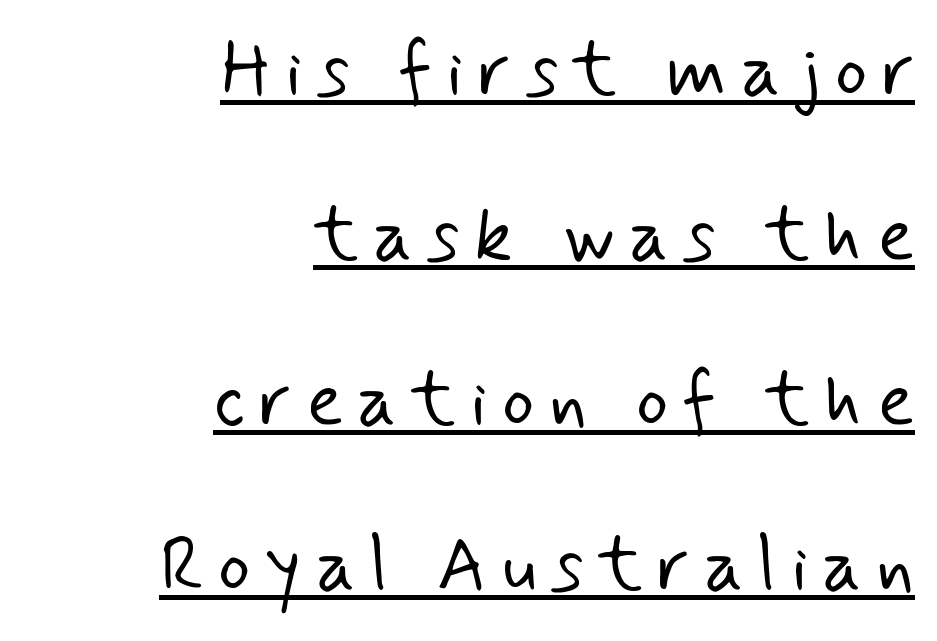
Leftover space on each line is placed entirely before the opening word. Each line of the rendering has a horizontal stroke beneath the glyphs. Leading: increased. Stems here are at most as thick as an everyday book face. Think of a printed novel: that variable character pitch is what you see here.
